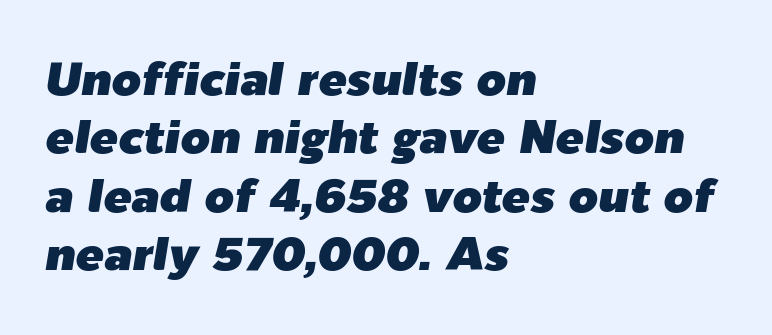
The image shows 47 px text type, italic (leaning right); set left-aligned, line spacing 1.24x, normal letter spacing, not underlined; low stroke contrast and a medium x-height.
